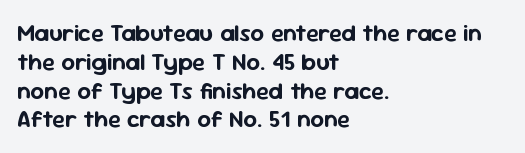
Q: Is the text italic (slanted)? A: No, it is upright.
Q: Is the text underlined? A: No.
Q: How is the paragraph aligned? A: Left-aligned.
Q: Is the spacing between letters normal or unusually wide? A: Normal.
